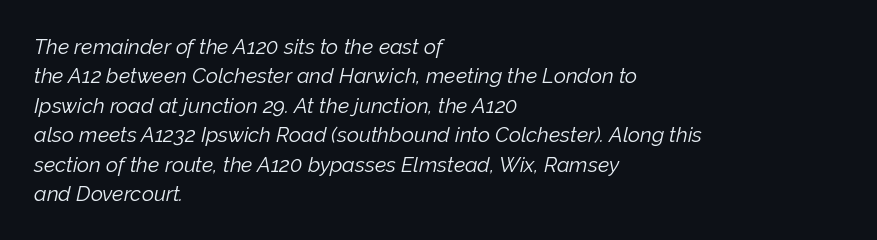
Q: Is the text bold? A: No.
Q: Is the text italic (slanted)? A: Yes, it leans right by about 12 degrees.
Q: Is the text underlined? A: No.
Q: How is the paragraph aligned? A: Left-aligned.
Q: Is the spacing between letters normal or unusually wide? A: Normal.
Q: Is the spacing between lines tight, normal or loose? A: Normal.
